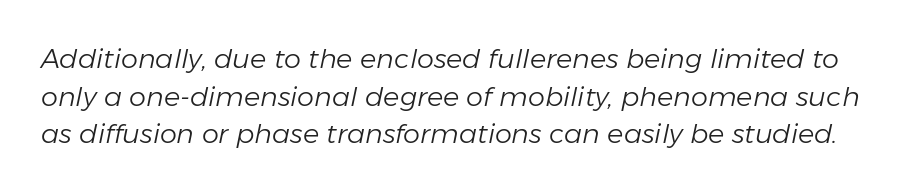
Q: Is the text bold? A: No.
Q: Is the text italic (slanted)? A: Yes, it leans right by about 11 degrees.
Q: Is the text underlined? A: No.
Q: Is the spacing between letters normal or unusually wide? A: Normal.
Q: Is the spacing between lines tight, normal or loose? A: Normal.
